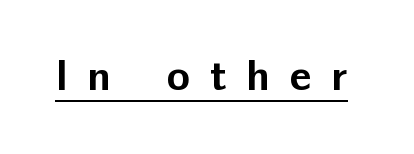
The image shows 43 px bold sans-serif type, upright; set unusually wide letter spacing (+0.46 em), underlined; low stroke contrast and a medium x-height.
